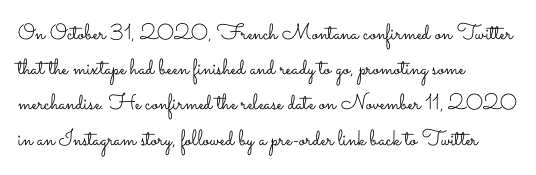
The image shows 22 px text type; set left-aligned, normal line spacing (1.6x), normal letter spacing, not underlined.
